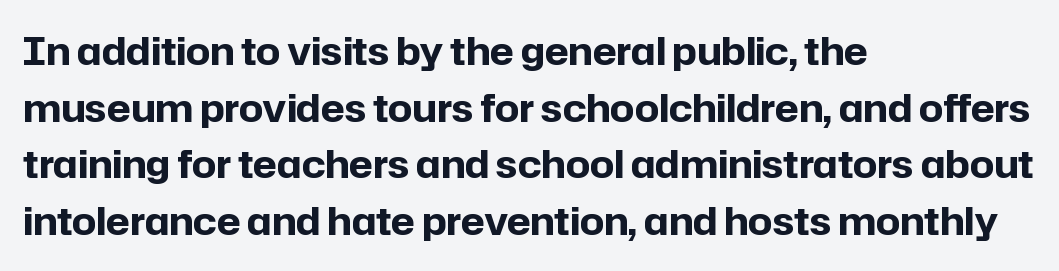
The image shows 38 px bold sans-serif type, upright; set left-aligned, normal line spacing (1.49x), normal letter spacing, not underlined; low stroke contrast and a medium x-height.
